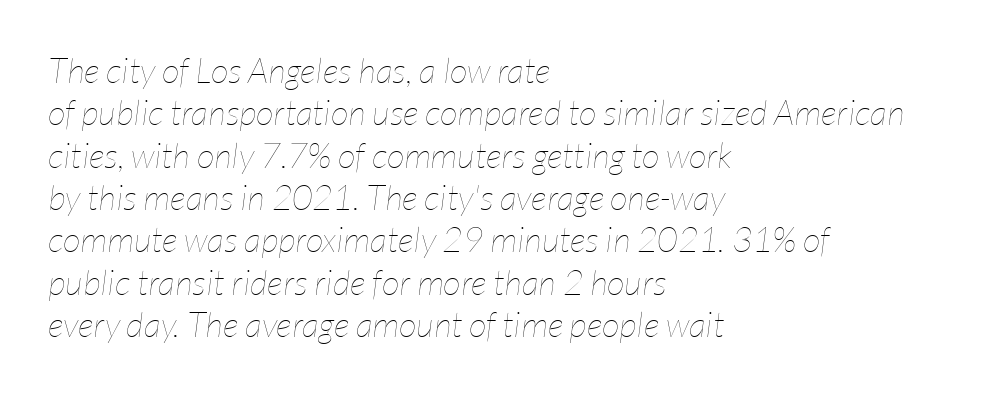
Q: Is the text bold? A: No.
Q: Is the text italic (slanted)? A: Yes, it leans right by about 7 degrees.
Q: Is the text underlined? A: No.
Q: How is the paragraph aligned? A: Left-aligned.
Q: Is the spacing between letters normal or unusually wide? A: Normal.
Q: Width (condensed, normal, or wide)? A: Condensed.
Q: Stroke contrast? A: Low.
Q: x-height? A: Medium.
Q: Monospaced? A: No.
